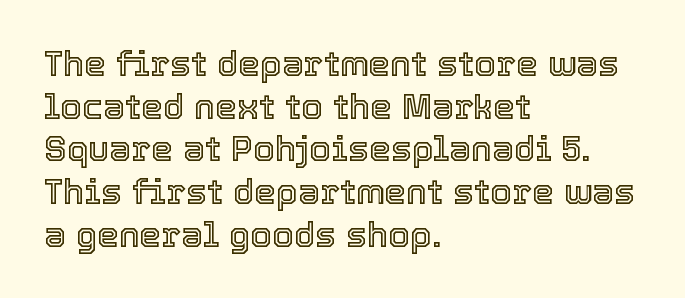
{"italic": "no", "width": "normal", "x_height": "medium", "monospaced": "no", "underline": "no", "align": "left", "line_spacing_ratio": 1.22, "letter_spacing": "normal", "letter_spacing_em": 0.0, "glyph_px": 35}
